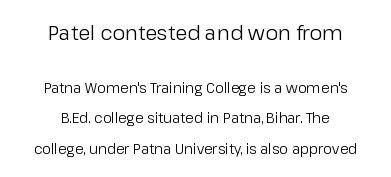
The image shows 20 px text type, upright; set centered, loose line spacing (2.19x), normal letter spacing, not underlined; the first (top) block is 1.43x larger.
